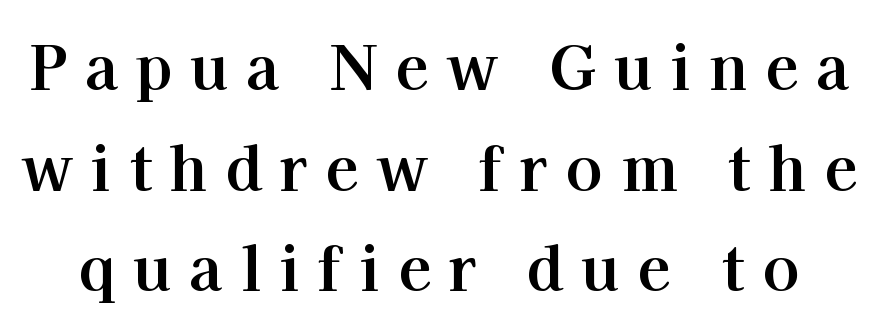
The image shows 61 px bold serif type, upright; set normal line spacing (1.65x), unusually wide letter spacing (+0.29 em), not underlined; high stroke contrast and a medium x-height.
